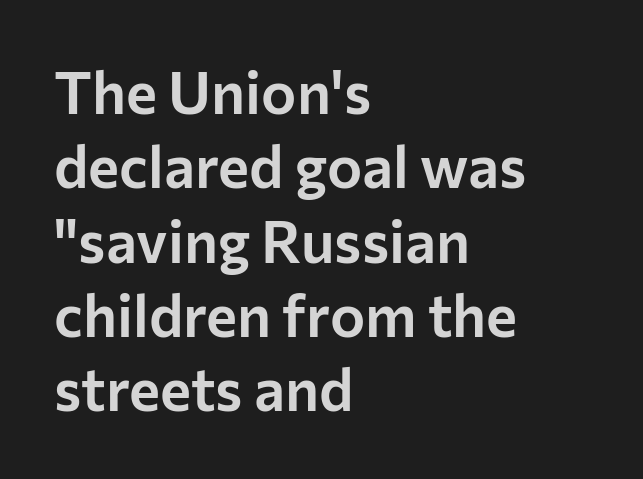
Q: Is the text italic (slanted)? A: No, it is upright.
Q: Is the typeface a serif or a sans-serif typeface? A: Sans-serif.
Q: Is the text underlined? A: No.
Q: How is the paragraph aligned? A: Left-aligned.
Q: Is the spacing between letters normal or unusually wide? A: Normal.
Q: Is the spacing between lines tight, normal or loose? A: Normal.
Q: Width (condensed, normal, or wide)? A: Normal.
Q: Stroke contrast? A: Low.
Q: x-height? A: Medium.
Q: Monospaced? A: No.
